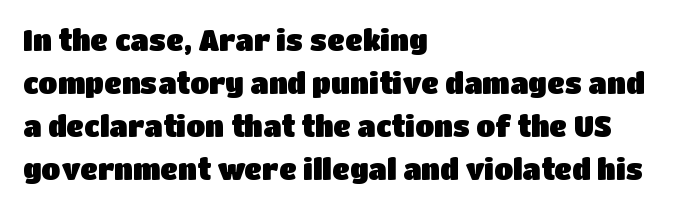
The image shows 28 px sans-serif type, upright; set left-aligned, normal line spacing (1.54x), normal letter spacing, not underlined; low stroke contrast and a large x-height.
